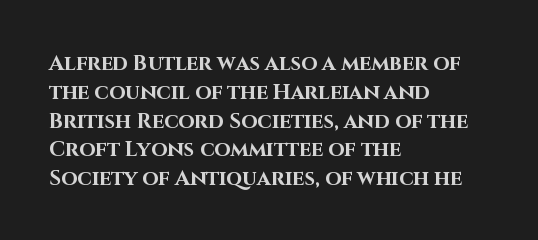
The image shows 21 px bold type, upright; set left-aligned, normal line spacing (1.37x), normal letter spacing, not underlined.
